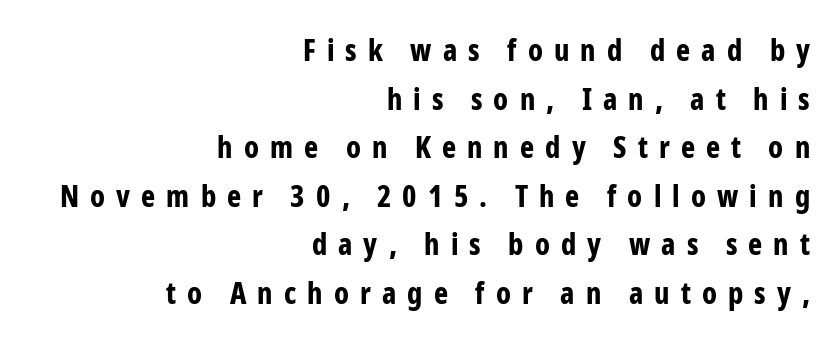
The passage shown is not underscored anywhere. The leading is moderate, giving the passage an even texture. Short and long lines alike share a common ending point at right. The font family rendered here belongs to the sans-serif group. Caption: bold face, heavy strokes. No italicization has been applied; the sample stays upright.
